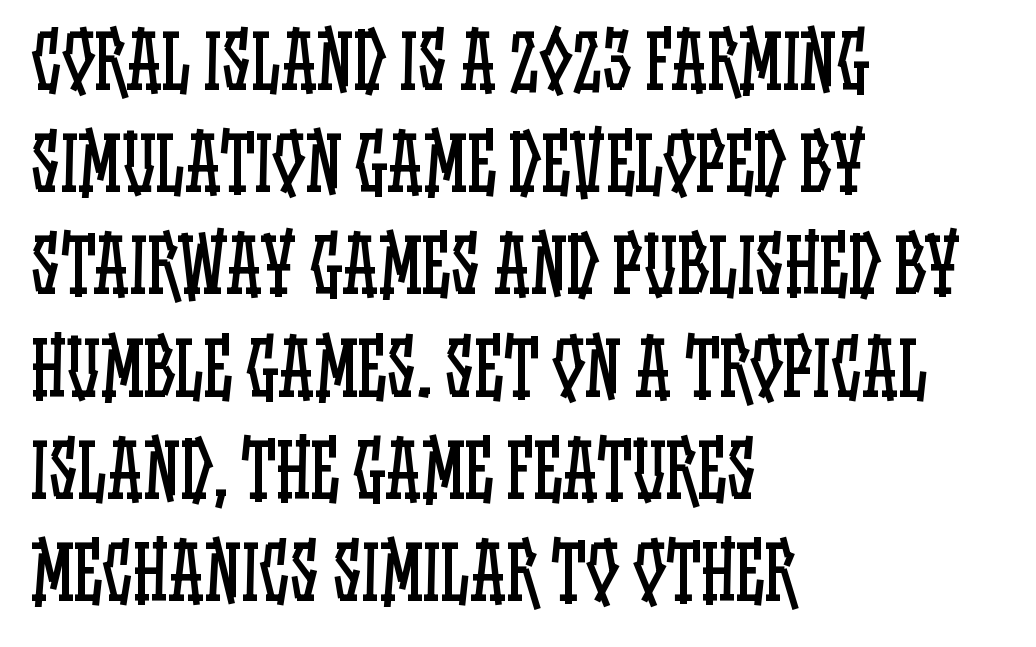
A typesetter would mark this as roman, not italic. Glyph-to-glyph distance matches everyday printed text. A typesetter would call this leading conventional body-copy spacing. Visually the block forms a straight wall on the left and a jagged coastline on the right. Varying glyph widths throughout — classic text-font behaviour. Letters rest on an invisible, unmarked baseline.
